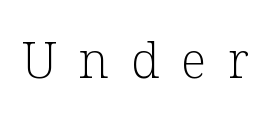
The image shows 50 px light serif type, upright; set unusually wide letter spacing (+0.43 em), not underlined; low stroke contrast and a medium x-height.
